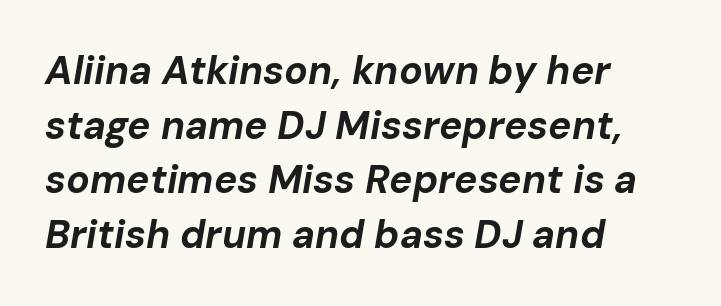
{"italic": "yes", "lean": "right", "slant_degrees": 10, "bold": "yes", "weight": "bold", "width": "normal", "stroke_contrast": "low", "x_height": "medium", "monospaced": "no", "underline": "no", "align": "left", "line_spacing": "normal", "line_spacing_ratio": 1.4, "letter_spacing": "normal", "letter_spacing_em": 0.0, "glyph_px": 39}
